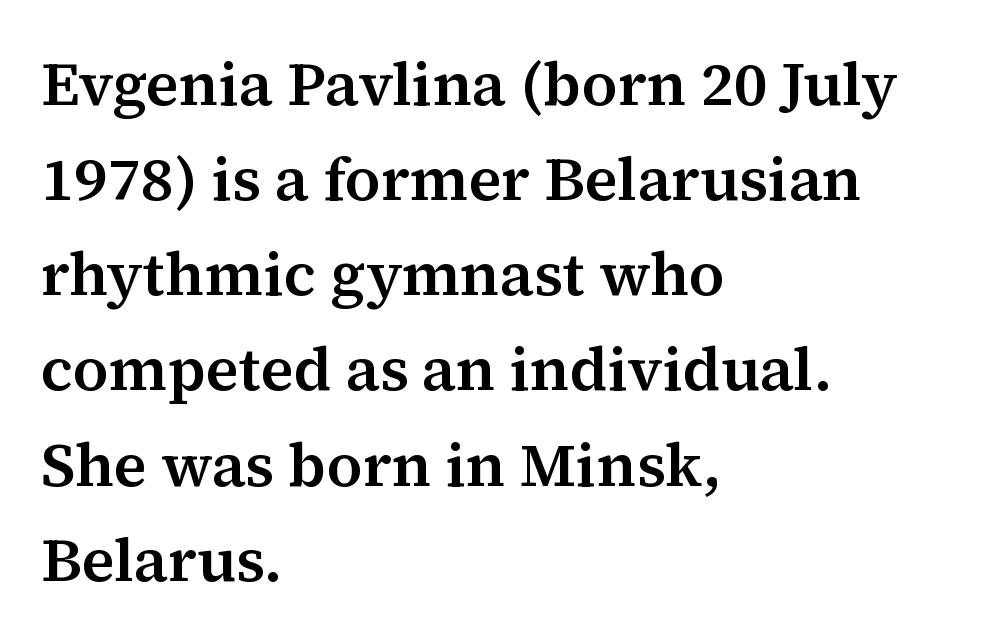
The image shows 61 px serif type, upright; set left-aligned, normal line spacing (1.56x), normal letter spacing, not underlined; medium stroke contrast and a medium x-height.
